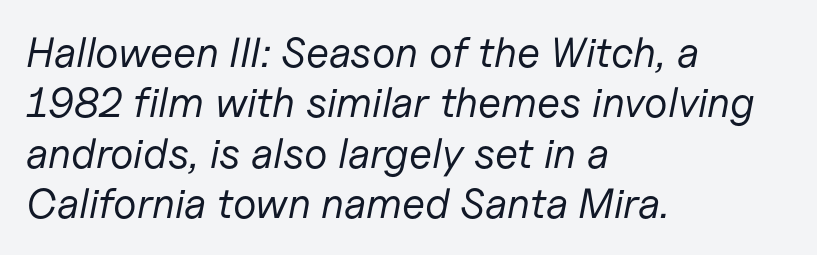
The image shows 42 px regular-weight type, italic (leaning right); set left-aligned, line spacing 1.2x, normal letter spacing, not underlined; low stroke contrast and a medium x-height.
